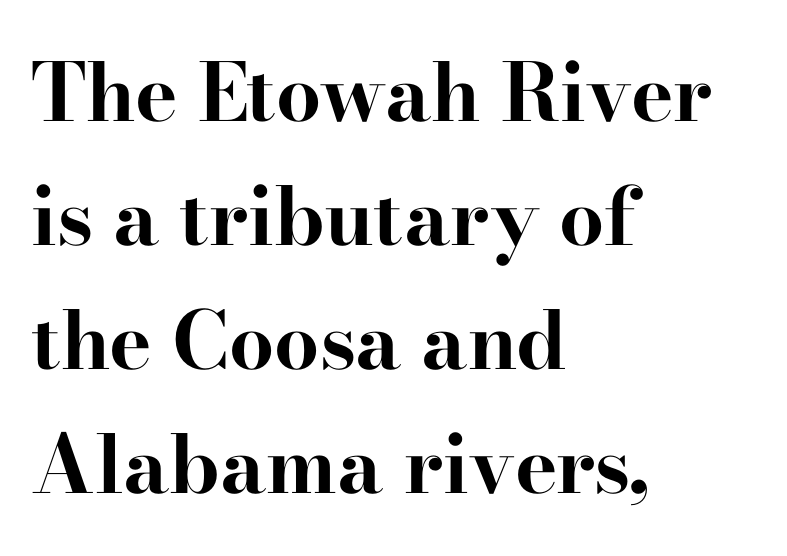
The image shows 80 px bold, wide serif type, upright; set left-aligned, normal line spacing (1.55x), normal letter spacing, not underlined; high stroke contrast and a small x-height.
